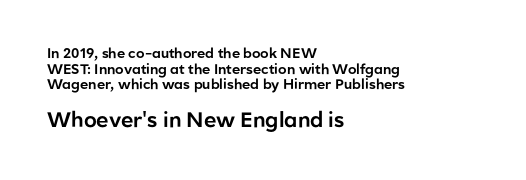
If you measured baseline to baseline, you'd find a short distance. The letters stand straight up with perfectly vertical stems. Here the second block reads like a headline and the first like body copy. A student would call this left alignment; a typographer would say flush left, rag right. The string is rendered with underlining switched off.
